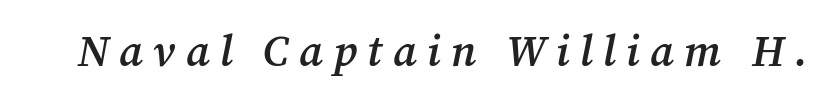
A somewhat darkened texture: the type is semibold rather than bold. Here the designer chose a conventional face with non-uniform glyph widths. The lettering tilts uniformly, giving the passage an italic look. The text was rendered using a seriffed face with decorative stroke endings.
